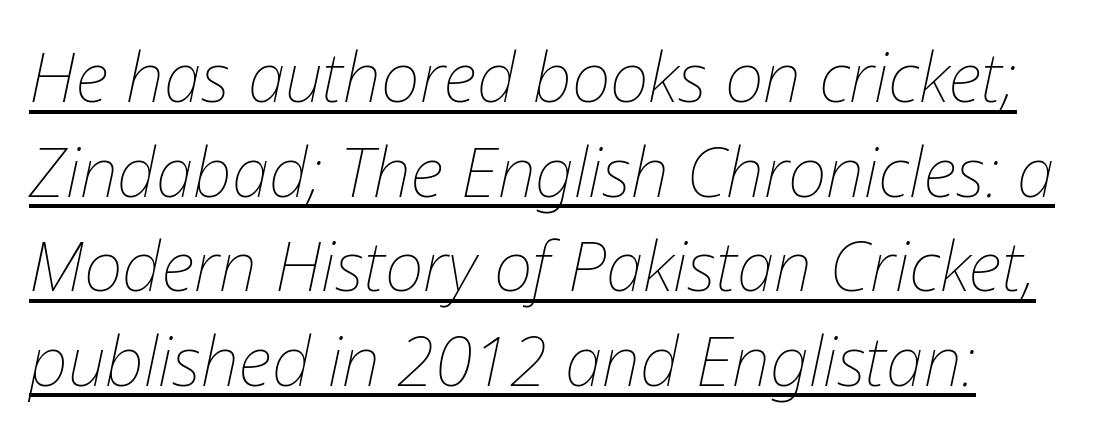
Is the type slanted? Yes — the strokes lean at a clear angle. How are the letters spaced? Ordinarily, with no added tracking. This is not heavy type; no bold has been used. Quick note: underline on. Varying glyph widths throughout — classic text-font behaviour. Successive baselines arrive at the customary interval.
